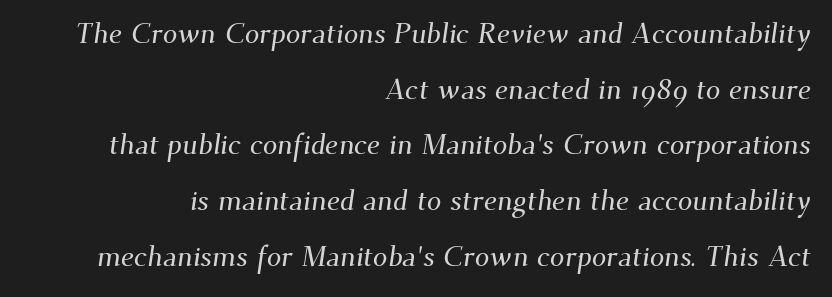
{"serif": "yes", "width": "normal", "stroke_contrast": "medium", "x_height": "small", "monospaced": "no", "underline": "no", "align": "right", "line_spacing": "loose", "line_spacing_ratio": 1.92, "letter_spacing": "normal", "letter_spacing_em": 0.0, "glyph_px": 29}
